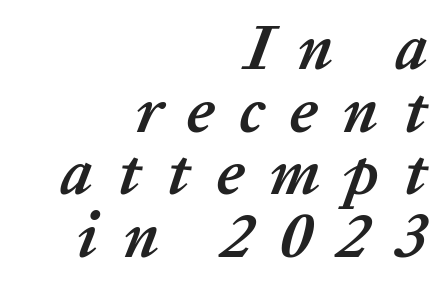
In terms of weight, the rendering is a true, heavy bold. The area under the type is left untouched. Short and long lines alike share a common ending point at right. Tall strokes in this sample are angled rather than plumb.
